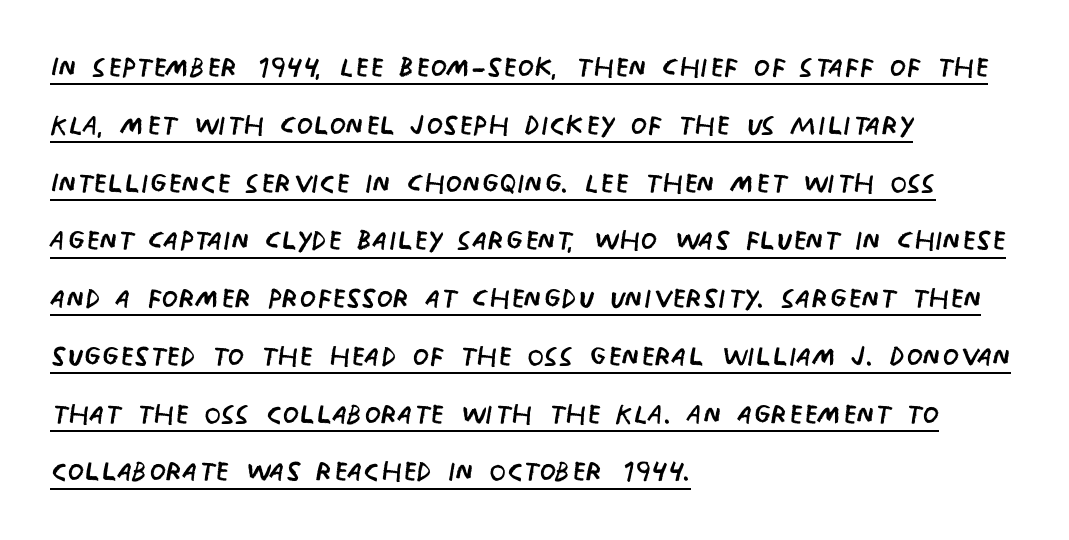
{"serif": "no", "bold": "no", "weight": "regular", "width": "condensed", "stroke_contrast": "low", "x_height": "large", "monospaced": "no", "underline": "yes", "align": "left", "line_spacing": "normal", "line_spacing_ratio": 1.52, "letter_spacing": "normal", "letter_spacing_em": 0.0, "glyph_px": 38}
